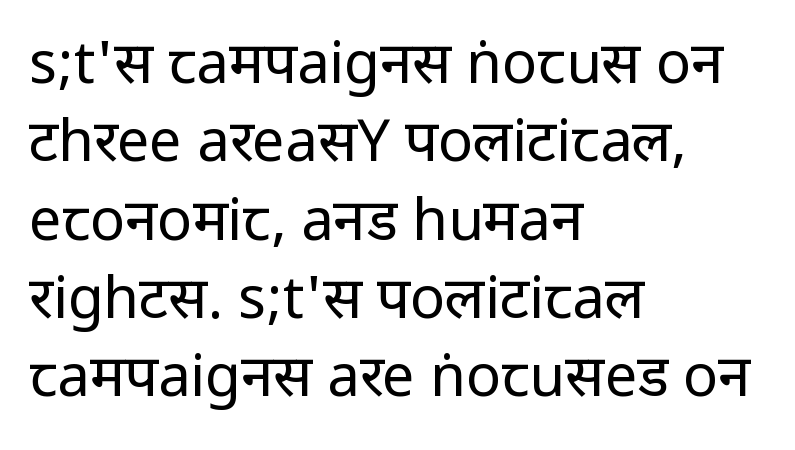
Q: Is the text bold? A: No.
Q: Is the text italic (slanted)? A: No, it is upright.
Q: Is the typeface a serif or a sans-serif typeface? A: Sans-serif.
Q: Is the text underlined? A: No.
Q: How is the paragraph aligned? A: Left-aligned.
Q: Is the spacing between letters normal or unusually wide? A: Normal.
Q: Is the spacing between lines tight, normal or loose? A: Normal.
Q: Width (condensed, normal, or wide)? A: Condensed.
Q: Stroke contrast? A: Low.
